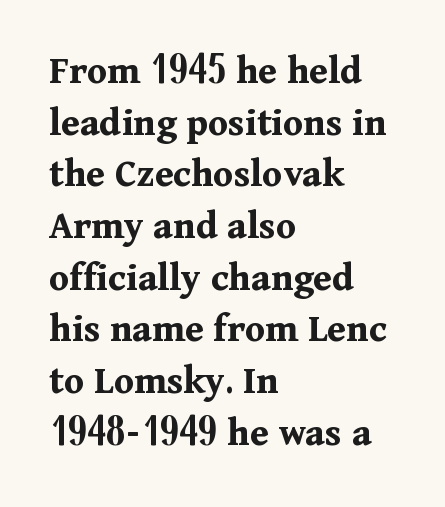
The image shows 41 px bold serif type, upright; set left-aligned, normal line spacing (1.26x), normal letter spacing, not underlined; medium stroke contrast and a medium x-height.
